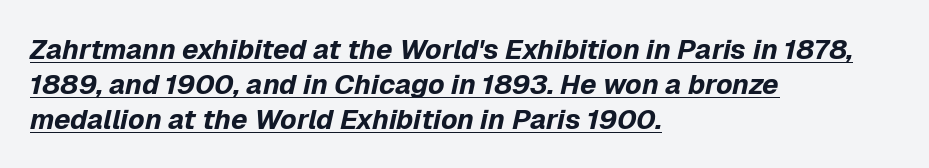
Q: Is the text bold? A: Yes.
Q: Is the text italic (slanted)? A: Yes, it leans right by about 12 degrees.
Q: Is the text underlined? A: Yes.
Q: How is the paragraph aligned? A: Left-aligned.
Q: Is the spacing between letters normal or unusually wide? A: Normal.
Q: Is the spacing between lines tight, normal or loose? A: Normal.
Q: Width (condensed, normal, or wide)? A: Normal.
Q: Stroke contrast? A: Low.
Q: x-height? A: Medium.
Q: Monospaced? A: No.
